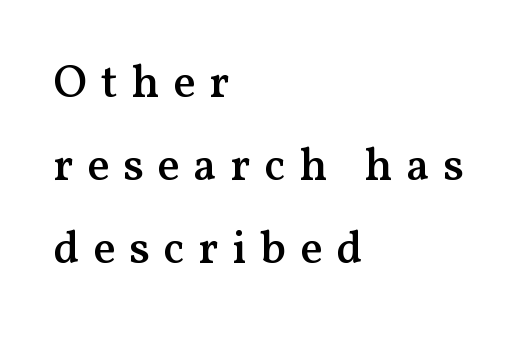
Q: Is the text bold? A: Semi-bold.
Q: Is the text italic (slanted)? A: No, it is upright.
Q: Is the typeface a serif or a sans-serif typeface? A: Serif.
Q: Is the text underlined? A: No.
Q: How is the paragraph aligned? A: Left-aligned.
Q: Is the spacing between letters normal or unusually wide? A: Unusually wide.
Q: Width (condensed, normal, or wide)? A: Normal.
Q: Stroke contrast? A: Medium.
Q: x-height? A: Medium.
Q: Monospaced? A: No.
